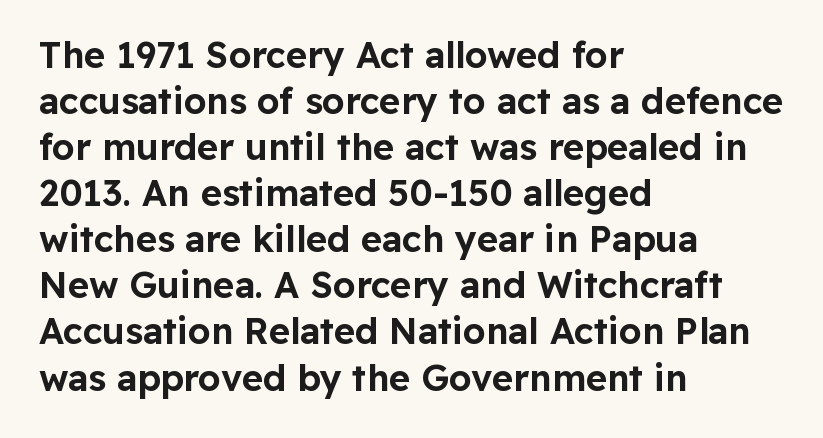
Q: Is the text italic (slanted)? A: No, it is upright.
Q: Is the typeface a serif or a sans-serif typeface? A: Sans-serif.
Q: Is the text underlined? A: No.
Q: How is the paragraph aligned? A: Left-aligned.
Q: Is the spacing between letters normal or unusually wide? A: Normal.
Q: Is the spacing between lines tight, normal or loose? A: Normal.
Q: Width (condensed, normal, or wide)? A: Normal.
Q: Stroke contrast? A: Low.
Q: x-height? A: Medium.
Q: Monospaced? A: No.
